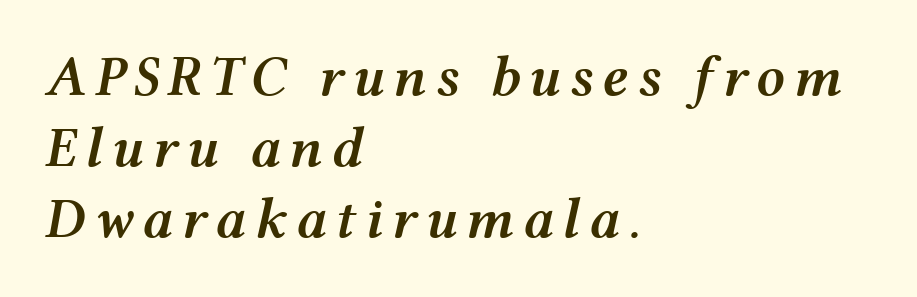
{"italic": "yes", "lean": "right", "slant_degrees": 12, "bold": "semi", "weight": "semibold", "width": "wide", "stroke_contrast": "medium", "x_height": "medium", "monospaced": "no", "underline": "no", "align": "left", "line_spacing": "normal", "line_spacing_ratio": 1.25, "glyph_px": 57}
